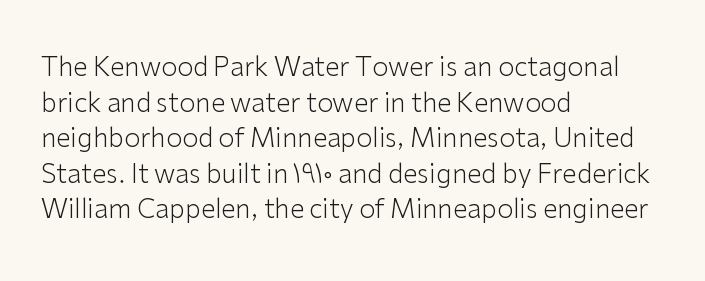
{"italic": "no", "bold": "no", "underline": "no", "align": "left", "line_spacing": "normal", "line_spacing_ratio": 1.37, "letter_spacing": "normal", "letter_spacing_em": 0.0, "glyph_px": 26}
